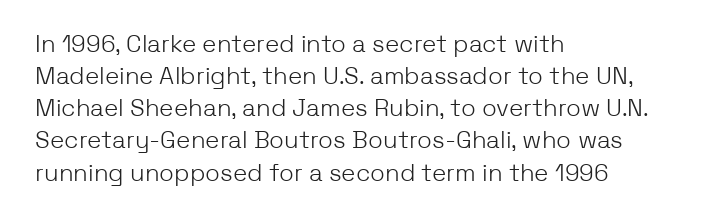
{"italic": "no", "bold": "no", "underline": "no", "align": "left", "line_spacing": "normal", "line_spacing_ratio": 1.34, "letter_spacing": "normal", "letter_spacing_em": 0.0, "glyph_px": 24}
